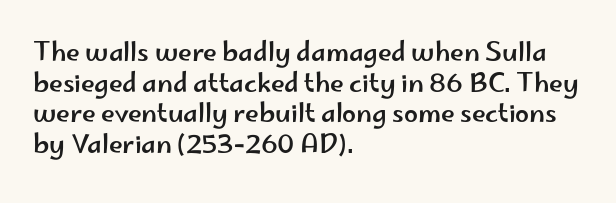
Q: Is the text italic (slanted)? A: No, it is upright.
Q: Is the text underlined? A: No.
Q: How is the paragraph aligned? A: Left-aligned.
Q: Is the spacing between letters normal or unusually wide? A: Normal.
